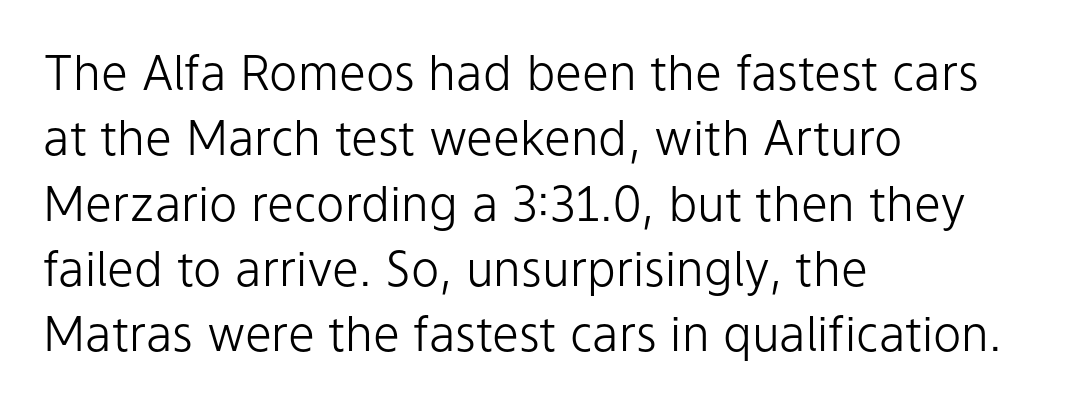
Q: Is the text bold? A: No.
Q: Is the text italic (slanted)? A: No, it is upright.
Q: Is the typeface a serif or a sans-serif typeface? A: Sans-serif.
Q: Is the text underlined? A: No.
Q: How is the paragraph aligned? A: Left-aligned.
Q: Is the spacing between letters normal or unusually wide? A: Normal.
Q: Is the spacing between lines tight, normal or loose? A: Normal.
Q: Width (condensed, normal, or wide)? A: Normal.
Q: Stroke contrast? A: Low.
Q: x-height? A: Medium.
Q: Monospaced? A: No.
